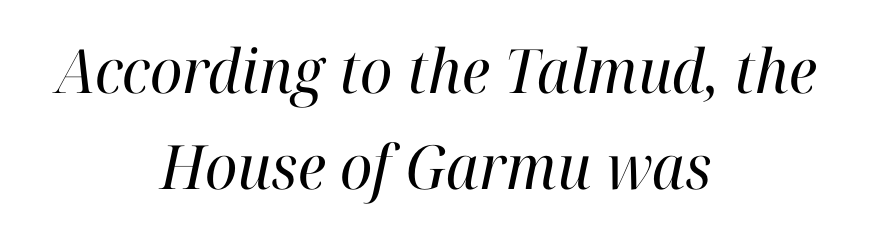
The image shows 61 px regular-weight serif type, italic (leaning right); set centered, normal line spacing (1.57x), normal letter spacing, not underlined; high stroke contrast and a medium x-height.
